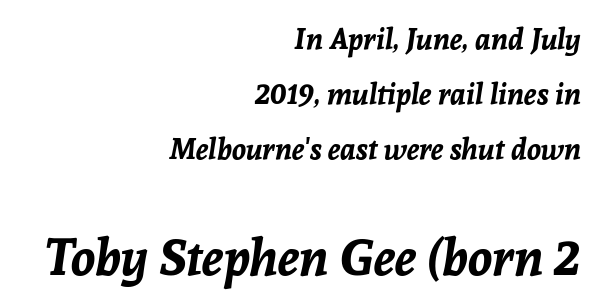
Q: Is the text bold? A: Yes.
Q: Is the text italic (slanted)? A: Yes, it leans right by about 8 degrees.
Q: Is the text underlined? A: No.
Q: How is the paragraph aligned? A: Right-aligned.
Q: Is the spacing between letters normal or unusually wide? A: Normal.
Q: Is the spacing between lines tight, normal or loose? A: Loose.
Q: Which block of text is set in a larger size, the first (top) or the second (bottom)? A: The second (bottom) one.
Q: Width (condensed, normal, or wide)? A: Normal.
Q: Stroke contrast? A: Low.
Q: x-height? A: Medium.
Q: Monospaced? A: No.
